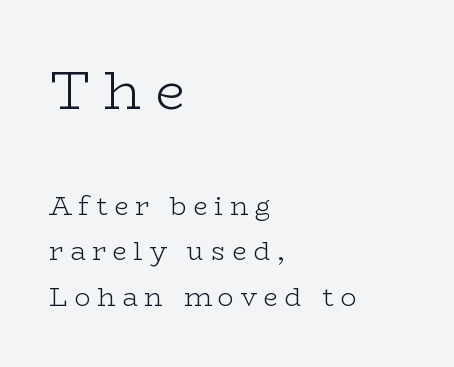
Two sizes are in play, and the larger belongs to the first block. Nope, not italic — everything's standing straight. The text was rendered using a seriffed face with decorative stroke endings. Spacing verdict: proportional, widths tailored to each character. Characters follow at a spacing far wider than the type designer built in.
